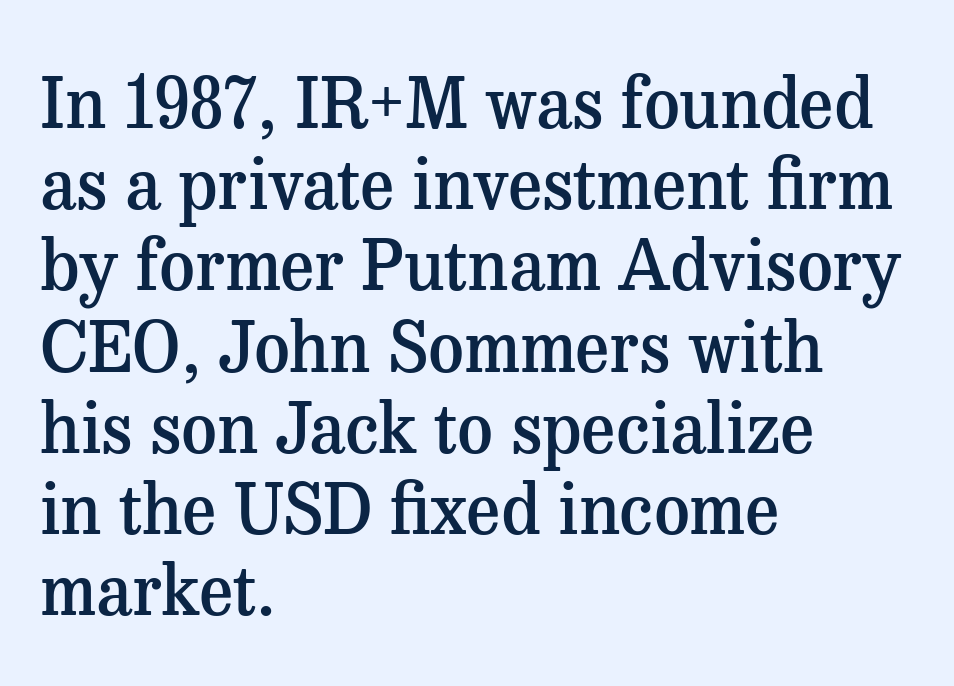
{"serif": "yes", "italic": "no", "bold": "semi", "weight": "semibold", "width": "normal", "stroke_contrast": "medium", "x_height": "medium", "monospaced": "no", "underline": "no", "align": "left", "line_spacing_ratio": 1.16, "letter_spacing": "normal", "letter_spacing_em": 0.0, "glyph_px": 70}
